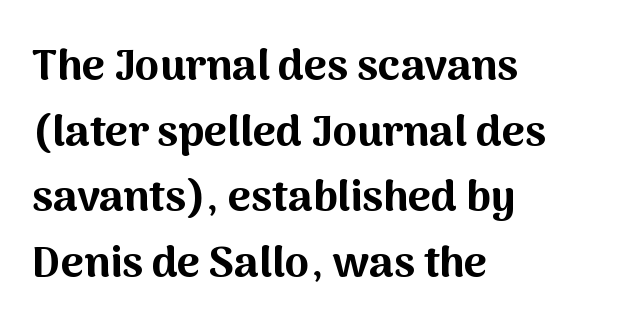
{"serif": "no", "italic": "no", "bold": "yes", "weight": "bold", "width": "normal", "stroke_contrast": "medium", "x_height": "medium", "monospaced": "no", "underline": "no", "align": "left", "line_spacing": "normal", "line_spacing_ratio": 1.49, "letter_spacing": "normal", "letter_spacing_em": 0.0, "glyph_px": 44}
